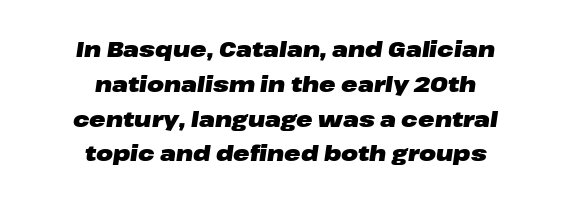
Q: Is the text bold? A: Yes.
Q: Is the text italic (slanted)? A: Yes, it leans right by about 8 degrees.
Q: Is the text underlined? A: No.
Q: How is the paragraph aligned? A: Centered.
Q: Is the spacing between letters normal or unusually wide? A: Normal.
Q: Is the spacing between lines tight, normal or loose? A: Normal.
